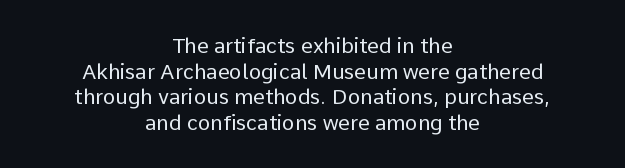
The image shows 21 px text type, upright; set centered, line spacing 1.22x, normal letter spacing, not underlined.
